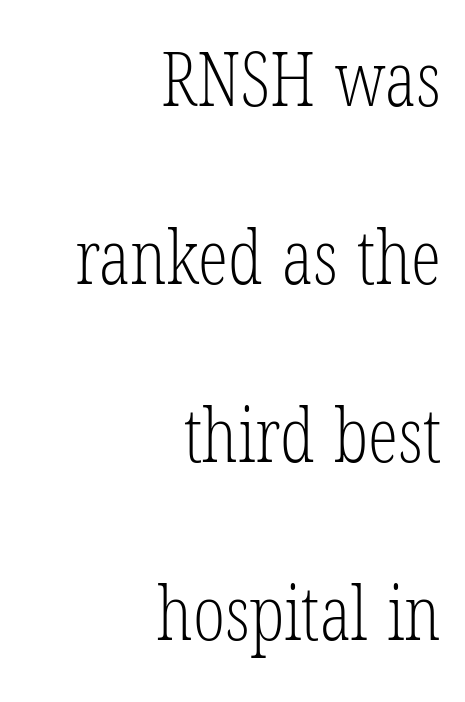
{"serif": "yes", "bold": "no", "weight": "light", "width": "condensed", "stroke_contrast": "low", "x_height": "medium", "monospaced": "no", "underline": "no", "align": "right", "line_spacing": "loose", "line_spacing_ratio": 2.34, "letter_spacing": "normal", "letter_spacing_em": 0.0, "glyph_px": 76}
